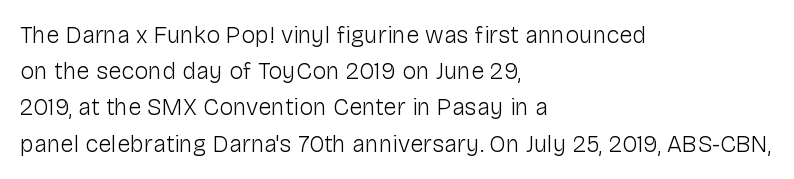
{"italic": "no", "bold": "no", "underline": "no", "align": "left", "line_spacing": "normal", "line_spacing_ratio": 1.51, "letter_spacing": "normal", "letter_spacing_em": 0.0, "glyph_px": 24}
